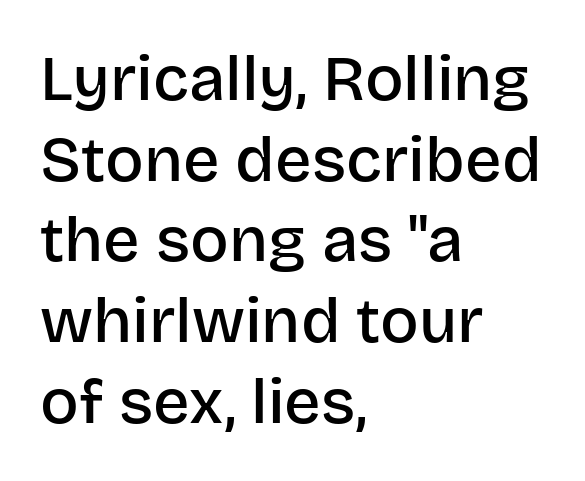
Q: Is the text bold? A: Semi-bold.
Q: Is the text italic (slanted)? A: No, it is upright.
Q: Is the typeface a serif or a sans-serif typeface? A: Sans-serif.
Q: Is the text underlined? A: No.
Q: How is the paragraph aligned? A: Left-aligned.
Q: Is the spacing between letters normal or unusually wide? A: Normal.
Q: Is the spacing between lines tight, normal or loose? A: Normal.
Q: Width (condensed, normal, or wide)? A: Normal.
Q: Stroke contrast? A: Low.
Q: x-height? A: Large.
Q: Monospaced? A: No.
